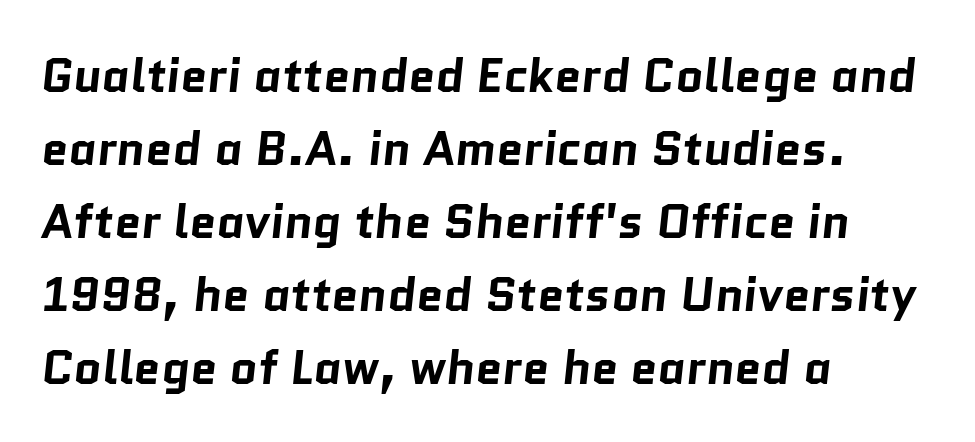
Q: Is the text bold? A: Yes.
Q: Is the typeface a serif or a sans-serif typeface? A: Sans-serif.
Q: Is the text underlined? A: No.
Q: How is the paragraph aligned? A: Left-aligned.
Q: Is the spacing between letters normal or unusually wide? A: Normal.
Q: Is the spacing between lines tight, normal or loose? A: Normal.
Q: Width (condensed, normal, or wide)? A: Normal.
Q: Stroke contrast? A: Low.
Q: x-height? A: Medium.
Q: Monospaced? A: No.
